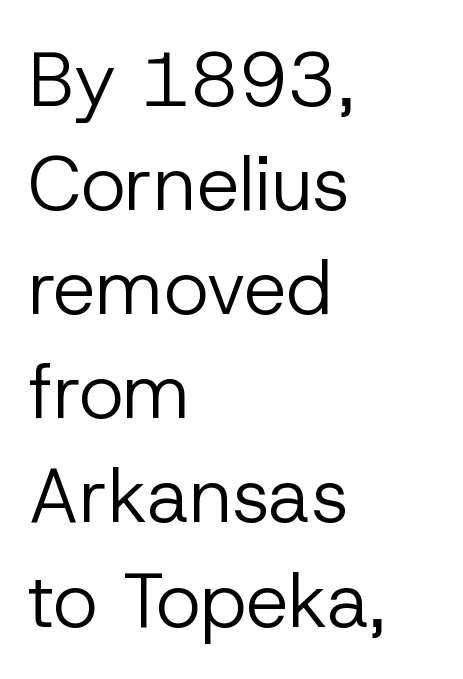
Q: Is the text bold? A: No.
Q: Is the text italic (slanted)? A: No, it is upright.
Q: Is the typeface a serif or a sans-serif typeface? A: Sans-serif.
Q: Is the text underlined? A: No.
Q: How is the paragraph aligned? A: Left-aligned.
Q: Is the spacing between letters normal or unusually wide? A: Normal.
Q: Is the spacing between lines tight, normal or loose? A: Normal.
Q: Width (condensed, normal, or wide)? A: Normal.
Q: Stroke contrast? A: Low.
Q: x-height? A: Medium.
Q: Monospaced? A: No.
